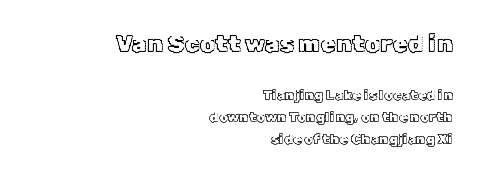
The image shows 24 px text type, upright; set right-aligned, normal line spacing (1.58x), normal letter spacing, not underlined; the first (top) block is 1.71x larger.
